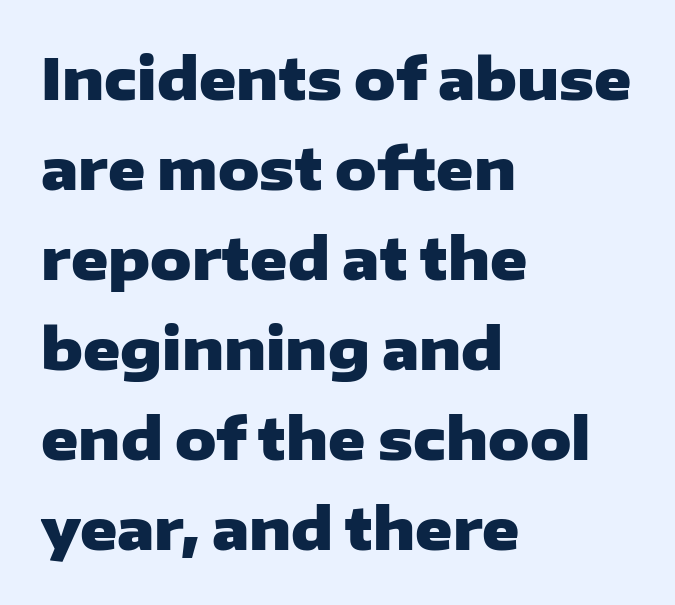
{"serif": "no", "italic": "no", "bold": "yes", "weight": "heavy", "width": "wide", "stroke_contrast": "low", "x_height": "medium", "monospaced": "no", "underline": "no", "align": "left", "line_spacing": "normal", "line_spacing_ratio": 1.58, "letter_spacing": "normal", "letter_spacing_em": 0.0, "glyph_px": 57}
